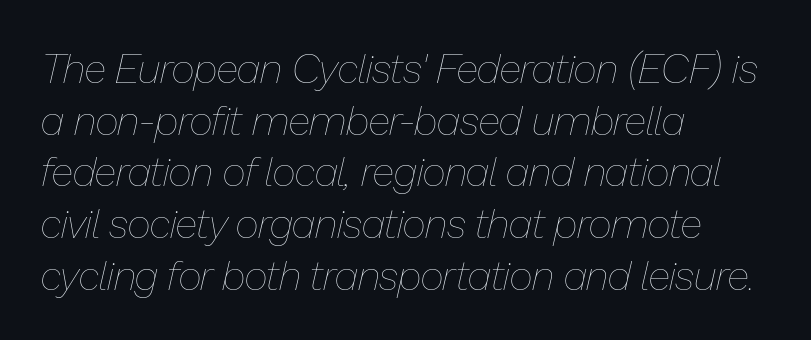
Q: Is the text bold? A: No.
Q: Is the text italic (slanted)? A: Yes, it leans right by about 13 degrees.
Q: Is the text underlined? A: No.
Q: How is the paragraph aligned? A: Left-aligned.
Q: Is the spacing between letters normal or unusually wide? A: Normal.
Q: Is the spacing between lines tight, normal or loose? A: Normal.
Q: Width (condensed, normal, or wide)? A: Normal.
Q: Stroke contrast? A: Low.
Q: x-height? A: Medium.
Q: Monospaced? A: No.
